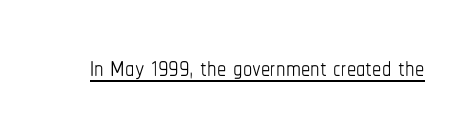
{"italic": "no", "bold": "no", "weight": "thin", "width": "condensed", "stroke_contrast": "low", "x_height": "medium", "monospaced": "no", "underline": "yes", "letter_spacing": "normal", "letter_spacing_em": 0.0, "glyph_px": 37}
